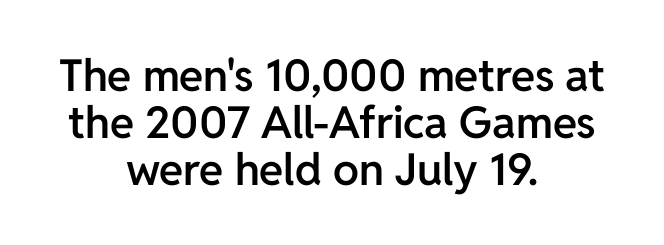
The image shows 44 px semibold sans-serif type, upright; set centered, tight line spacing (1.07x), normal letter spacing, not underlined; low stroke contrast and a medium x-height.
